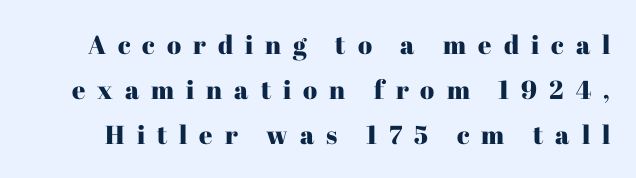
{"italic": "no", "underline": "no", "line_spacing_ratio": 1.73, "letter_spacing": "wide", "letter_spacing_em": 0.46, "glyph_px": 26}
